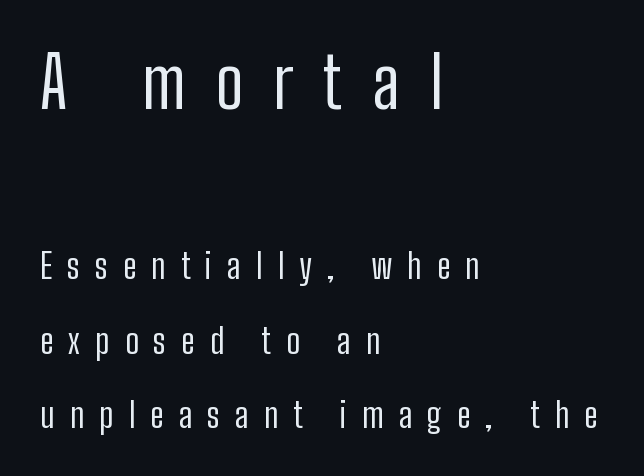
The letters look calm and open, with moderate or lighter stems. Top chunk: large. Bottom chunk: small. This sample has the flowing, uneven cadence of proportional lettering. The text block is weighted toward the left margin, trailing off unevenly rightward. Characters follow at a spacing far wider than the type designer built in.
